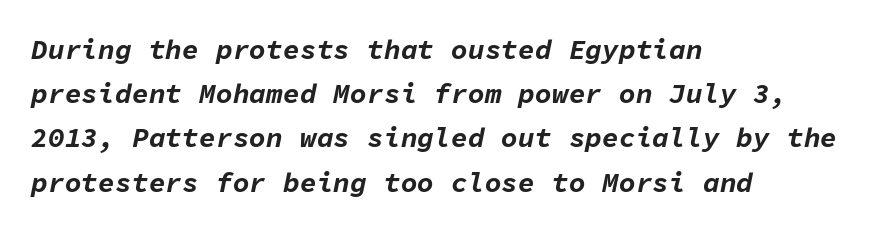
Compared with a centered layout, this one pins lines to the left instead. Bold? Absolutely — the strokes are thick and heavy. Short note: letters normally spaced. Every character here occupies the same horizontal width, giving the sample a typewriter-like rhythm. The passage shown stacks its lines at a standard gap. When letters slant like this, we call the style italic.
